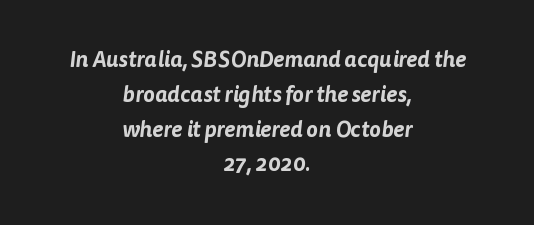
You could call the tracking neutral — neither tight nor loose. The leading is moderate, giving the passage an even texture. Underline: absent. Teacher's note: observe the equal gaps on both sides — that is centered alignment.
